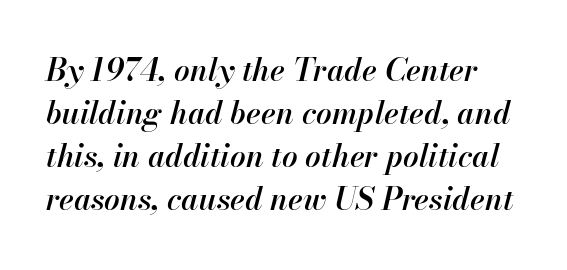
You could call the tracking neutral — neither tight nor loose. Note the varied advance widths — an 'i' is clearly narrower than an 'm'. The font's italic variant was chosen for this text. Successive baselines arrive at the customary interval.
